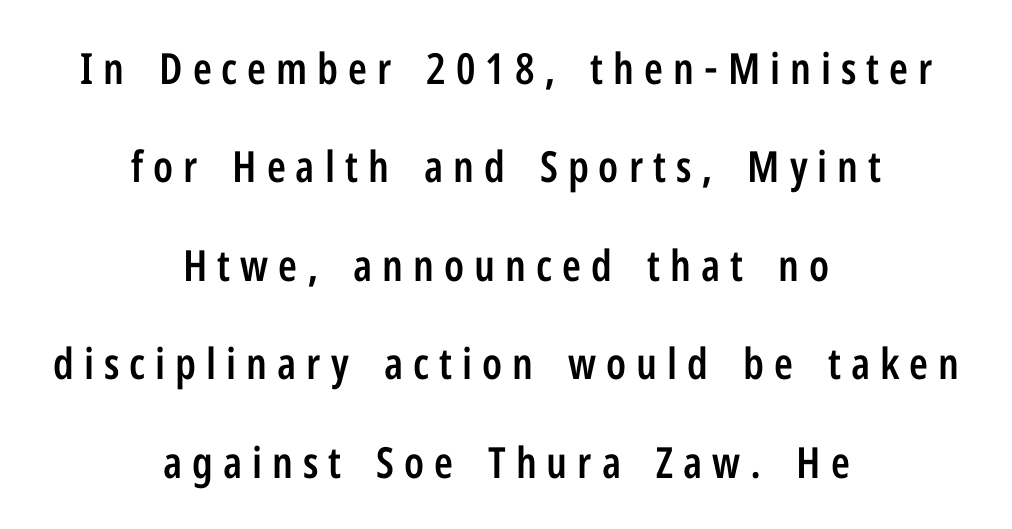
{"serif": "no", "italic": "no", "bold": "semi", "weight": "semibold", "width": "condensed", "stroke_contrast": "low", "x_height": "medium", "monospaced": "no", "underline": "no", "align": "center", "line_spacing": "loose", "line_spacing_ratio": 2.29, "letter_spacing": "wide", "letter_spacing_em": 0.23, "glyph_px": 43}
